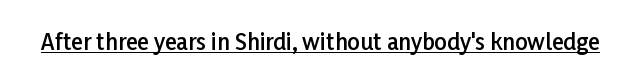
Typesetter's note: demi weight, one step under bold. This sample uses plain, unmodified letter spacing. Honestly, the underline is the first thing you notice here. A typesetter would mark this as roman, not italic.
